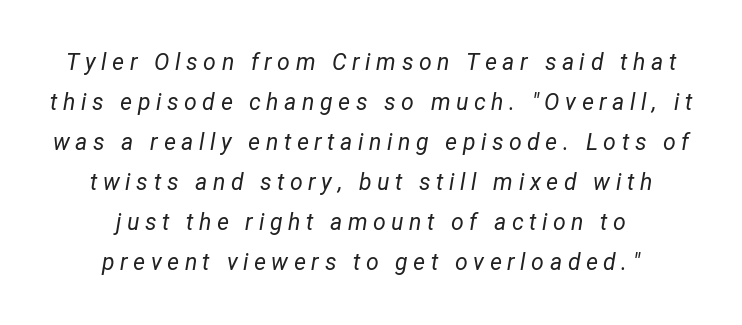
The image shows 23 px text type, italic (leaning right); set centered, line spacing 1.74x, unusually wide letter spacing (+0.24 em), not underlined.
